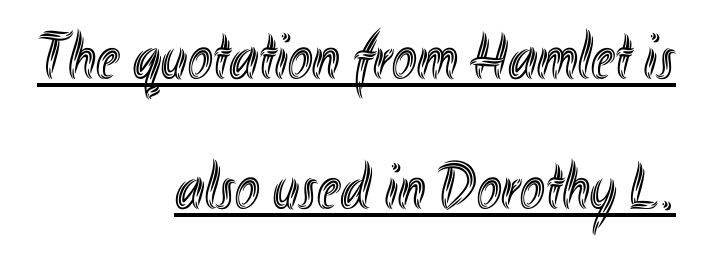
The image shows 66 px condensed type; set right-aligned, loose line spacing (1.97x), normal letter spacing, underlined; a small x-height.
